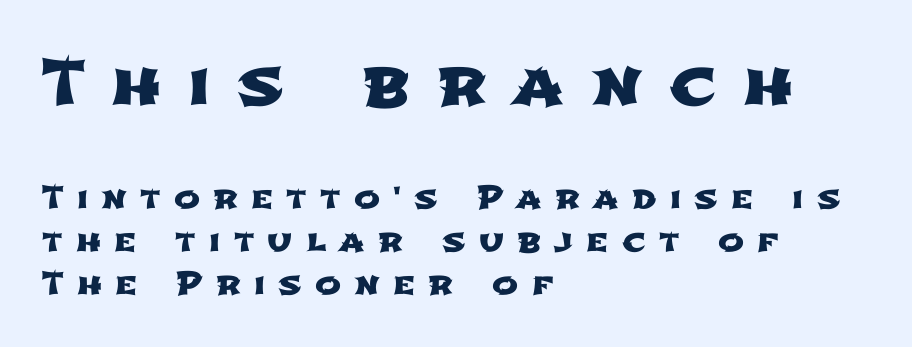
Quick note: interline space is typical. Descenders hang freely into open space. The line texture is sparse and dotted thanks to wide tracking. Reading down the block, your eye returns to a fixed left position each line. The passage shown is typed in a proportional face where columns would drift.
